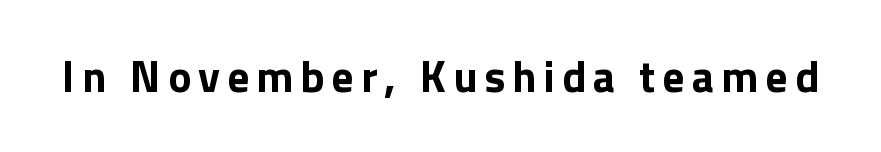
Q: Is the text bold? A: Yes.
Q: Is the text italic (slanted)? A: No, it is upright.
Q: Is the typeface a serif or a sans-serif typeface? A: Sans-serif.
Q: Is the text underlined? A: No.
Q: Width (condensed, normal, or wide)? A: Normal.
Q: x-height? A: Medium.
Q: Monospaced? A: No.
